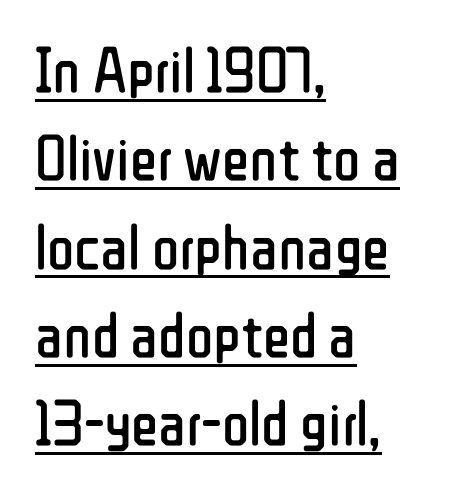
Q: Is the text bold? A: No.
Q: Is the text italic (slanted)? A: No, it is upright.
Q: Is the typeface a serif or a sans-serif typeface? A: Sans-serif.
Q: Is the text underlined? A: Yes.
Q: How is the paragraph aligned? A: Left-aligned.
Q: Is the spacing between letters normal or unusually wide? A: Normal.
Q: Is the spacing between lines tight, normal or loose? A: Normal.
Q: Width (condensed, normal, or wide)? A: Condensed.
Q: Stroke contrast? A: Low.
Q: x-height? A: Medium.
Q: Monospaced? A: No.
